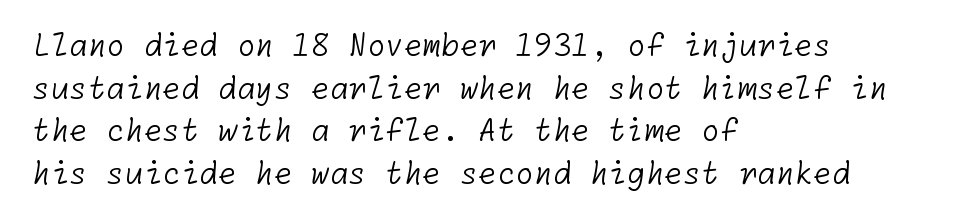
{"serif": "no", "bold": "no", "weight": "light", "width": "normal", "stroke_contrast": "low", "x_height": "medium", "underline": "no", "align": "left", "line_spacing": "normal", "line_spacing_ratio": 1.42, "letter_spacing": "normal", "letter_spacing_em": 0.0, "glyph_px": 30}
